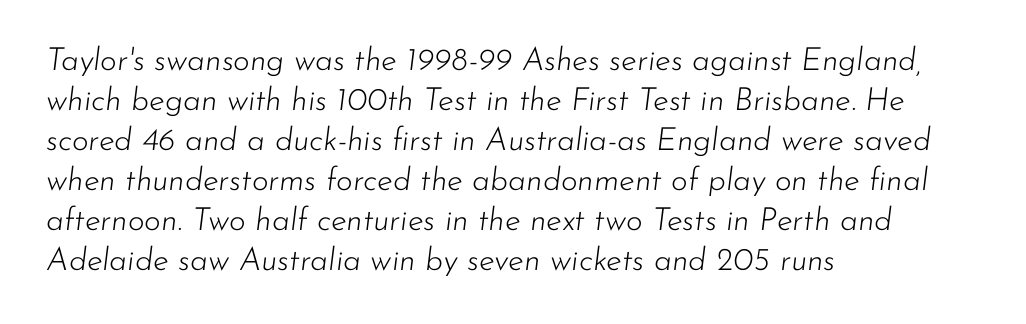
Q: Is the text bold? A: No.
Q: Is the text italic (slanted)? A: Yes, it leans right by about 7 degrees.
Q: Is the text underlined? A: No.
Q: How is the paragraph aligned? A: Left-aligned.
Q: Is the spacing between letters normal or unusually wide? A: Normal.
Q: Is the spacing between lines tight, normal or loose? A: Normal.
Q: Width (condensed, normal, or wide)? A: Normal.
Q: Stroke contrast? A: Low.
Q: x-height? A: Small.
Q: Monospaced? A: No.
